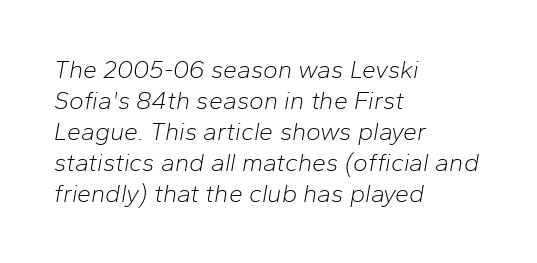
The image shows 25 px text type, italic (leaning right); set left-aligned, line spacing 1.24x, normal letter spacing, not underlined.
